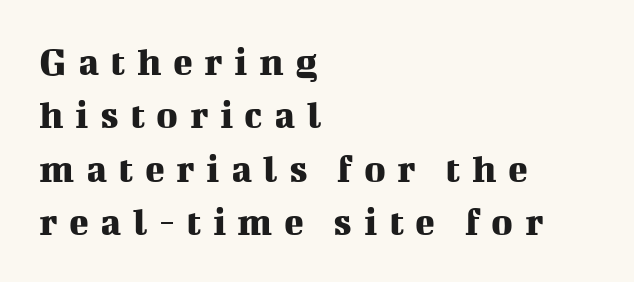
{"serif": "yes", "italic": "no", "width": "normal", "stroke_contrast": "medium", "x_height": "medium", "monospaced": "no", "underline": "no", "align": "left", "line_spacing": "normal", "line_spacing_ratio": 1.3, "letter_spacing": "wide", "letter_spacing_em": 0.28, "glyph_px": 41}
